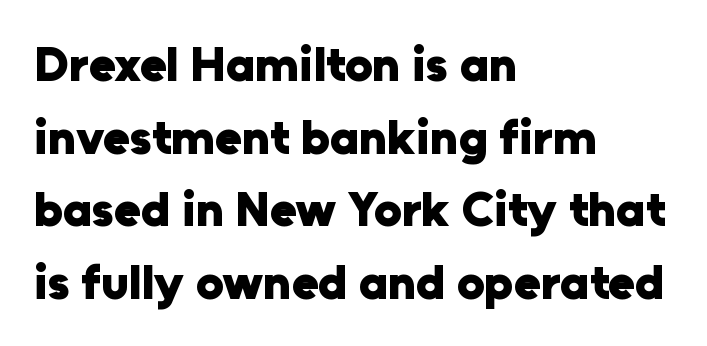
Words appear dense and cohesive because spacing is normal. The typesetter chose a ragged-right arrangement here. Nope, not italic — everything's standing straight. Note the varied advance widths — an 'i' is clearly narrower than an 'm'. A typesetter would label this face a sans.
